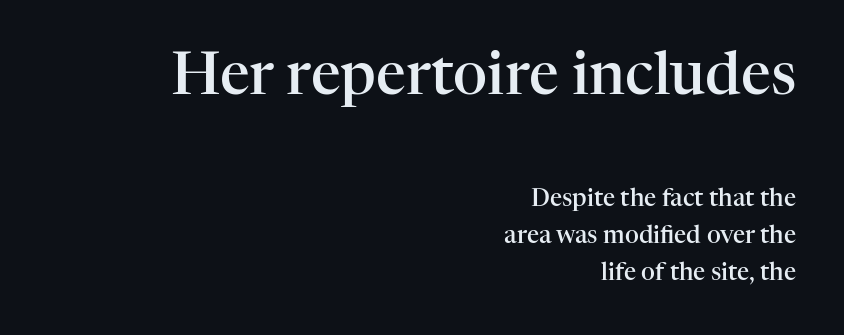
{"serif": "yes", "italic": "no", "bold": "semi", "weight": "semibold", "width": "normal", "stroke_contrast": "high", "x_height": "medium", "monospaced": "no", "underline": "no", "align": "right", "line_spacing": "normal", "line_spacing_ratio": 1.55, "letter_spacing": "normal", "letter_spacing_em": 0.0, "larger_block": "first", "size_ratio": 2.46, "glyph_px": 59}
